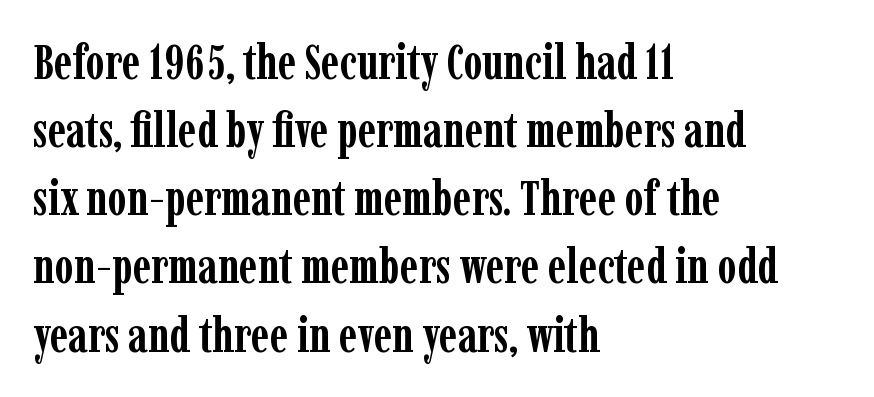
{"serif": "yes", "italic": "no", "bold": "yes", "weight": "semibold", "width": "condensed", "stroke_contrast": "low", "x_height": "medium", "monospaced": "no", "underline": "no", "align": "left", "line_spacing": "normal", "line_spacing_ratio": 1.42, "letter_spacing": "normal", "letter_spacing_em": 0.0, "glyph_px": 48}
